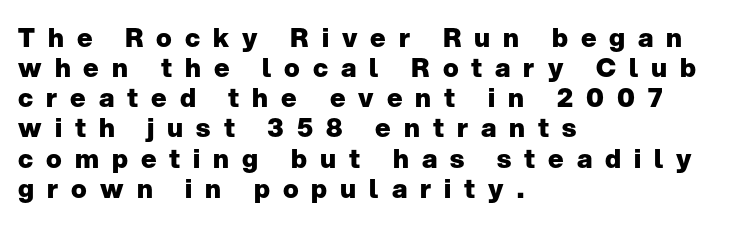
{"italic": "no", "bold": "yes", "underline": "no", "align": "left", "line_spacing_ratio": 1.16, "letter_spacing": "wide", "letter_spacing_em": 0.5, "glyph_px": 26}
